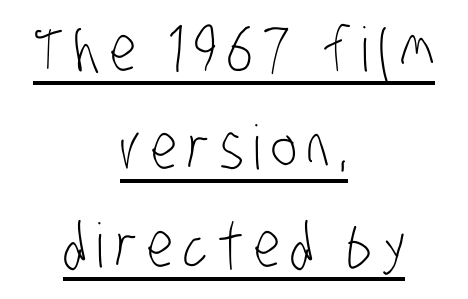
Vertical stems look standard width or narrower in stroke. Does the type have serifs? No, each stem ends abruptly. Proportional: the letters do not fall into vertical columns. Layout note: lines centered. Each line of the rendering has a horizontal stroke beneath the glyphs.
